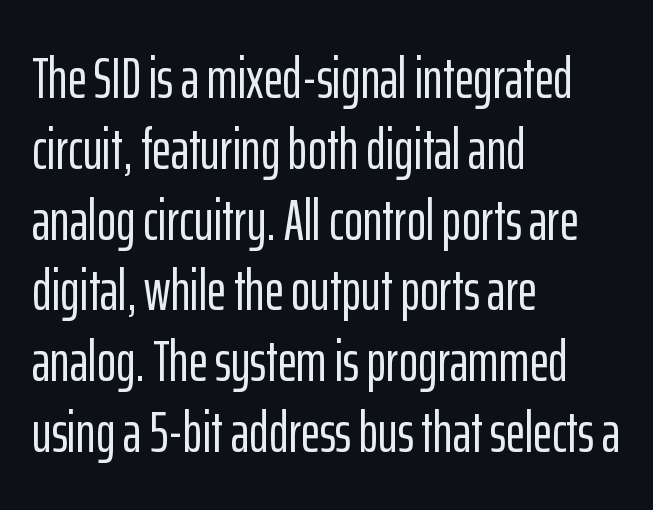
The image shows 58 px condensed sans-serif type, upright; set left-aligned, line spacing 1.22x, normal letter spacing, not underlined; low stroke contrast and a medium x-height.
